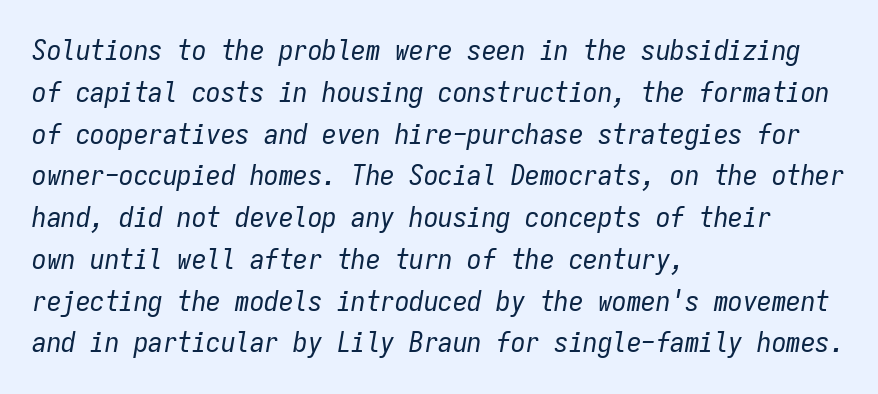
{"italic": "yes", "lean": "right", "slant_degrees": 9, "bold": "no", "weight": "regular", "width": "condensed", "stroke_contrast": "low", "x_height": "medium", "monospaced": "yes", "underline": "no", "align": "left", "line_spacing": "normal", "line_spacing_ratio": 1.44, "letter_spacing": "normal", "letter_spacing_em": 0.0, "glyph_px": 29}
